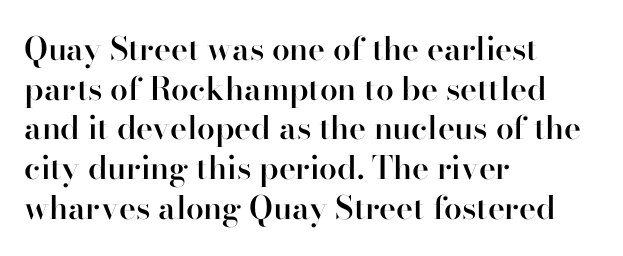
Q: Is the text bold? A: Semi-bold.
Q: Is the text italic (slanted)? A: No, it is upright.
Q: Is the typeface a serif or a sans-serif typeface? A: Serif.
Q: Is the text underlined? A: No.
Q: How is the paragraph aligned? A: Left-aligned.
Q: Is the spacing between letters normal or unusually wide? A: Normal.
Q: Width (condensed, normal, or wide)? A: Normal.
Q: Stroke contrast? A: High.
Q: x-height? A: Small.
Q: Monospaced? A: No.
